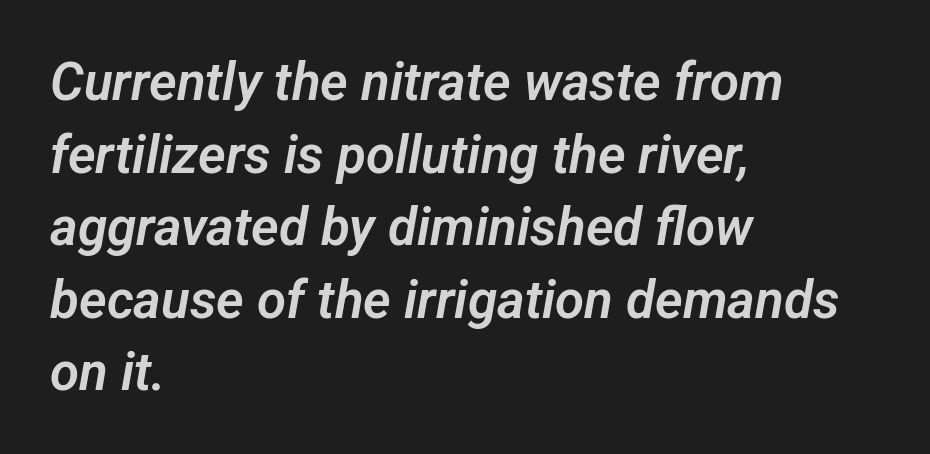
This sample uses plain, unmodified letter spacing. These lines are rendered in a variable-pitch font. Leftover space on each line is placed entirely after the last word. Regarding leading, the lines here are spaced in the standard way. Check the space under the baseline: it is left empty.
